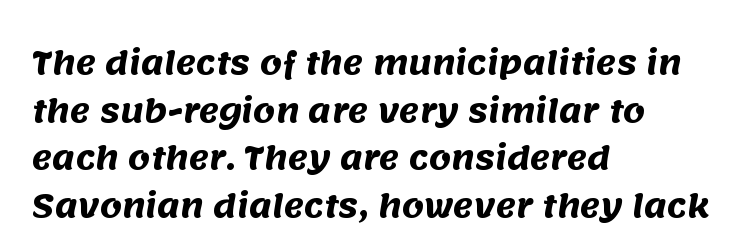
Q: Is the text bold? A: Yes.
Q: Is the typeface a serif or a sans-serif typeface? A: Sans-serif.
Q: Is the text underlined? A: No.
Q: How is the paragraph aligned? A: Left-aligned.
Q: Is the spacing between letters normal or unusually wide? A: Normal.
Q: Is the spacing between lines tight, normal or loose? A: Normal.
Q: Width (condensed, normal, or wide)? A: Normal.
Q: Stroke contrast? A: Medium.
Q: x-height? A: Large.
Q: Monospaced? A: No.
